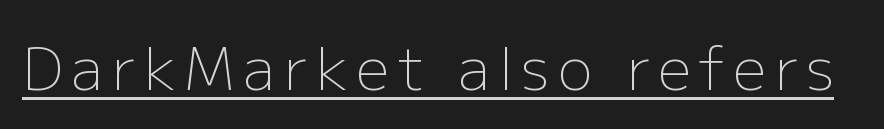
The image shows 58 px light sans-serif type, upright; set underlined; low stroke contrast and a medium x-height.
